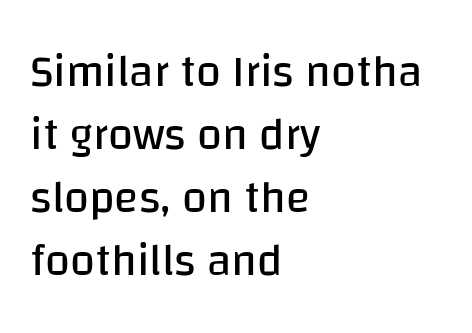
Q: Is the text bold? A: No.
Q: Is the text italic (slanted)? A: No, it is upright.
Q: Is the typeface a serif or a sans-serif typeface? A: Sans-serif.
Q: Is the text underlined? A: No.
Q: How is the paragraph aligned? A: Left-aligned.
Q: Is the spacing between letters normal or unusually wide? A: Normal.
Q: Is the spacing between lines tight, normal or loose? A: Normal.
Q: Width (condensed, normal, or wide)? A: Normal.
Q: Stroke contrast? A: Low.
Q: x-height? A: Large.
Q: Monospaced? A: No.
